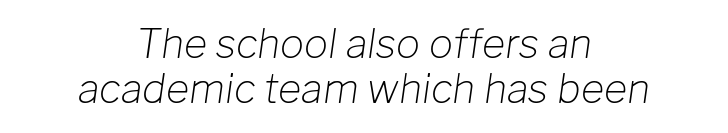
A light-to-regular cut is what we see here. The baseline area is clear. Visually the block forms a symmetrical silhouette, jagged on both flanks. The font's italic variant was chosen for this text. A typesetter would call this proportional, since set widths differ per character.
